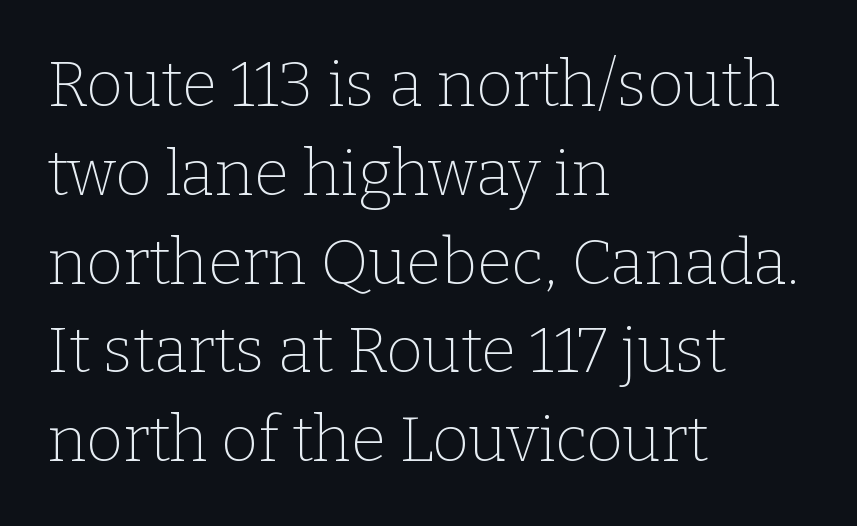
Q: Is the text bold? A: No.
Q: Is the text italic (slanted)? A: No, it is upright.
Q: Is the typeface a serif or a sans-serif typeface? A: Serif.
Q: Is the text underlined? A: No.
Q: How is the paragraph aligned? A: Left-aligned.
Q: Is the spacing between letters normal or unusually wide? A: Normal.
Q: Is the spacing between lines tight, normal or loose? A: Normal.
Q: Width (condensed, normal, or wide)? A: Normal.
Q: Stroke contrast? A: Low.
Q: x-height? A: Medium.
Q: Monospaced? A: No.
